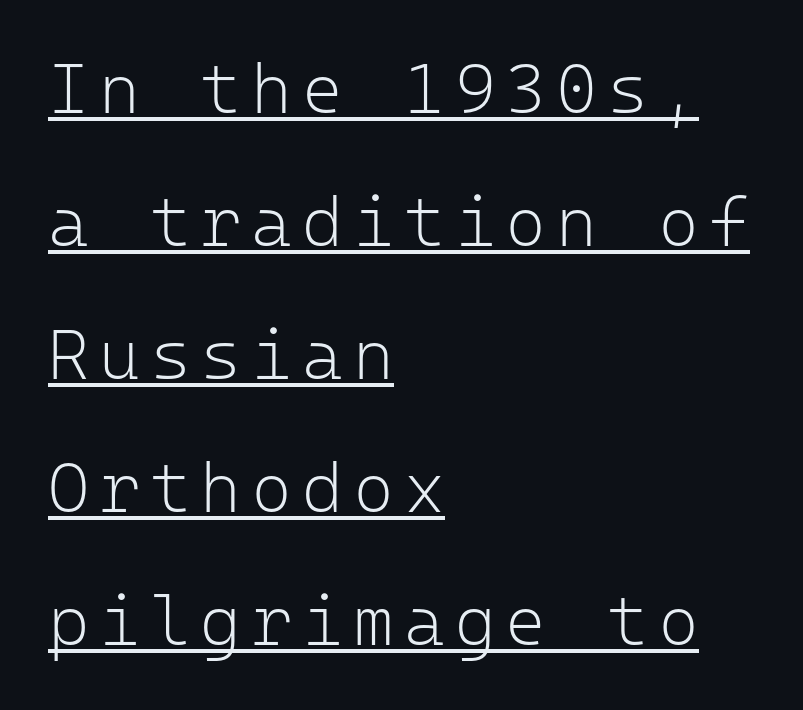
This is underlined copy, the kind a proofreader might mark for attention. How would I describe the line gaps? Wide and relaxed. Here the designer chose a console-style face with uniform glyph widths. Vertical strokes here are truly vertical. Unlike a traditional serif, this face leaves its strokes unadorned.
